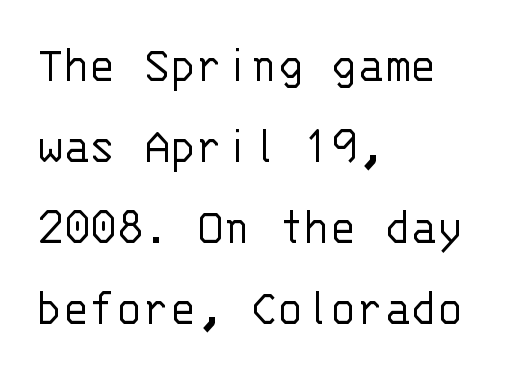
Q: Is the text bold? A: No.
Q: Is the text italic (slanted)? A: No, it is upright.
Q: Is the typeface a serif or a sans-serif typeface? A: Sans-serif.
Q: Is the text underlined? A: No.
Q: How is the paragraph aligned? A: Left-aligned.
Q: Is the spacing between letters normal or unusually wide? A: Normal.
Q: Is the spacing between lines tight, normal or loose? A: Normal.
Q: Width (condensed, normal, or wide)? A: Normal.
Q: Stroke contrast? A: Low.
Q: x-height? A: Large.
Q: Monospaced? A: Yes.
